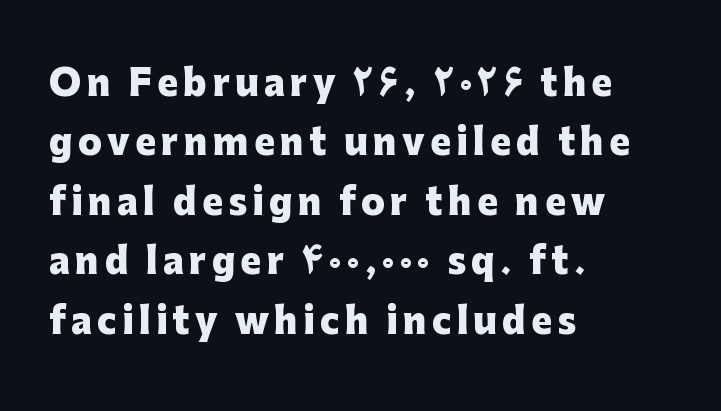
{"serif": "no", "italic": "no", "bold": "yes", "weight": "heavy", "width": "normal", "stroke_contrast": "low", "x_height": "medium", "monospaced": "no", "underline": "no", "align": "left", "line_spacing": "normal", "line_spacing_ratio": 1.7, "glyph_px": 35}
